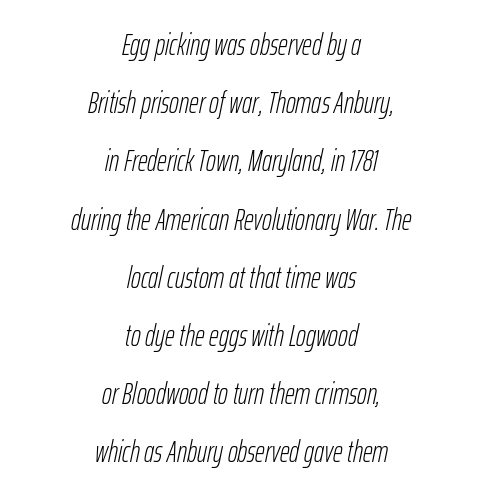
{"italic": "yes", "lean": "right", "slant_degrees": 12, "bold": "no", "weight": "light", "width": "condensed", "stroke_contrast": "low", "x_height": "medium", "monospaced": "no", "underline": "no", "align": "center", "line_spacing": "loose", "line_spacing_ratio": 1.94, "letter_spacing": "normal", "letter_spacing_em": 0.0, "glyph_px": 30}
